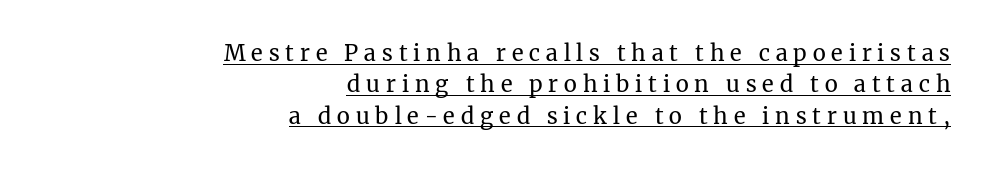
The image shows 22 px text type, upright; set right-aligned, normal line spacing (1.43x), unusually wide letter spacing (+0.27 em), underlined.
